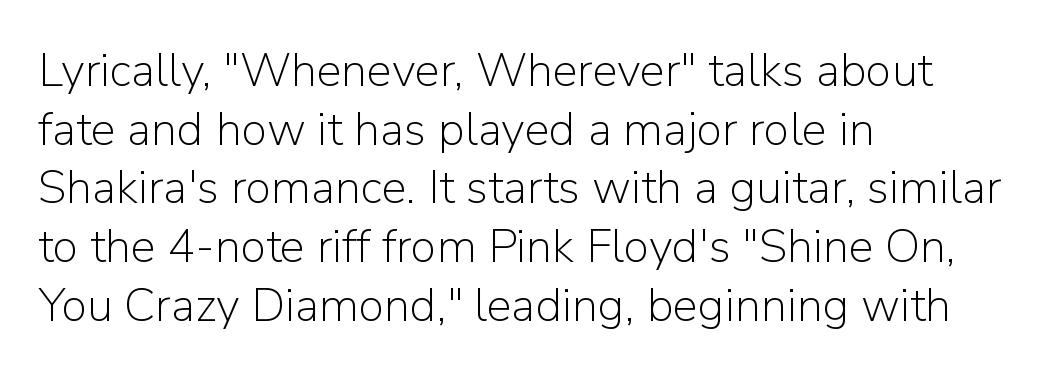
Here the glyphs are tracked normally, forming tight word shapes. Is this a fixed-width face? No — the glyphs have proportional, varying widths. Heaviness? Minimal to ordinary, like unemphasized prose. Reading down the column, the eye jumps a familiar distance to each next line.
